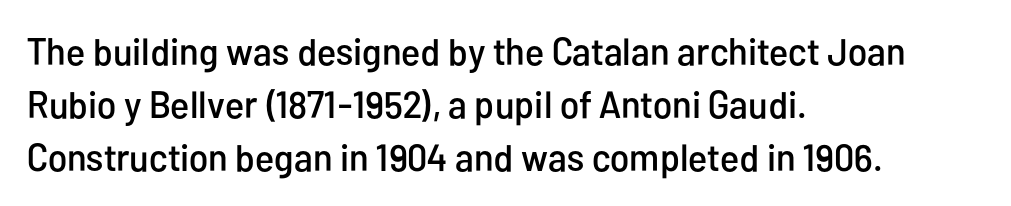
{"serif": "no", "italic": "no", "width": "condensed", "stroke_contrast": "low", "x_height": "medium", "monospaced": "no", "underline": "no", "align": "left", "line_spacing": "normal", "line_spacing_ratio": 1.39, "letter_spacing": "normal", "letter_spacing_em": 0.0, "glyph_px": 38}
